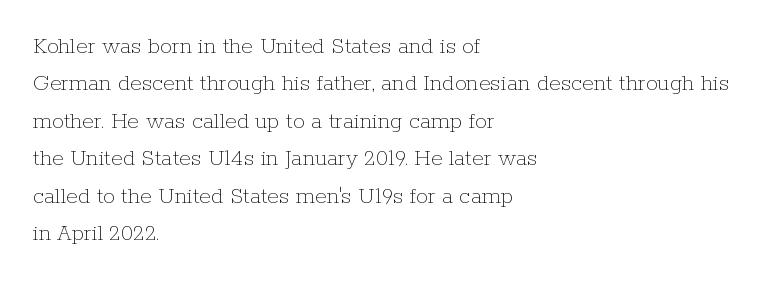
{"italic": "no", "bold": "no", "underline": "no", "align": "left", "line_spacing": "normal", "line_spacing_ratio": 1.56, "letter_spacing": "normal", "letter_spacing_em": 0.0, "glyph_px": 24}
